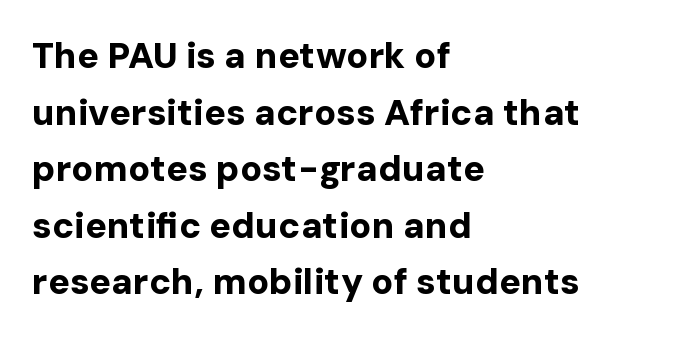
{"serif": "no", "italic": "no", "bold": "yes", "weight": "bold", "width": "normal", "stroke_contrast": "low", "x_height": "medium", "monospaced": "no", "underline": "no", "align": "left", "line_spacing": "normal", "line_spacing_ratio": 1.57, "letter_spacing": "normal", "letter_spacing_em": 0.0, "glyph_px": 36}
